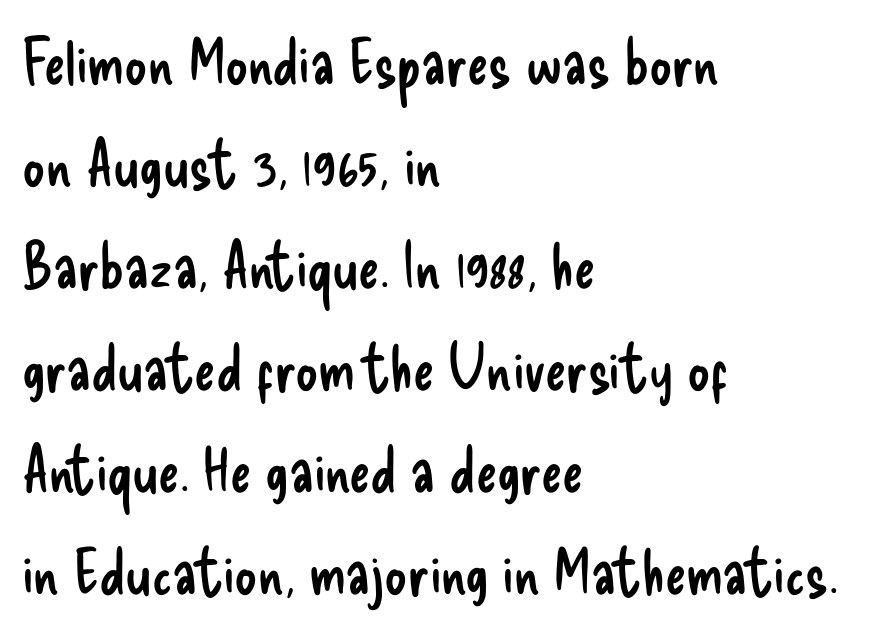
{"serif": "no", "italic": "no", "bold": "no", "weight": "regular", "width": "condensed", "stroke_contrast": "low", "x_height": "small", "monospaced": "no", "underline": "no", "align": "left", "line_spacing": "normal", "line_spacing_ratio": 1.62, "letter_spacing": "normal", "letter_spacing_em": 0.0, "glyph_px": 63}
